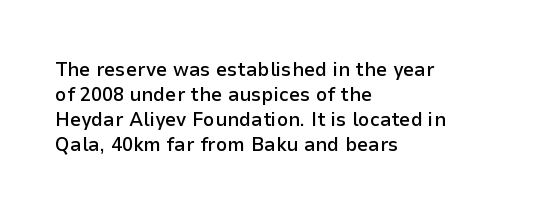
Q: Is the text bold? A: Semi-bold.
Q: Is the text italic (slanted)? A: No, it is upright.
Q: Is the text underlined? A: No.
Q: How is the paragraph aligned? A: Left-aligned.
Q: Is the spacing between letters normal or unusually wide? A: Normal.
Q: Is the spacing between lines tight, normal or loose? A: Normal.
